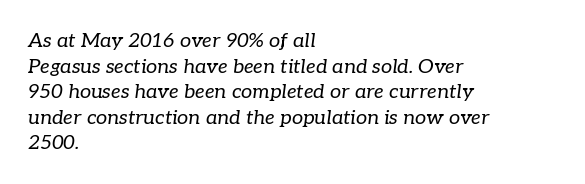
{"italic": "yes", "lean": "right", "slant_degrees": 7, "bold": "no", "underline": "no", "align": "left", "line_spacing": "normal", "line_spacing_ratio": 1.28, "letter_spacing": "normal", "letter_spacing_em": 0.0, "glyph_px": 20}
